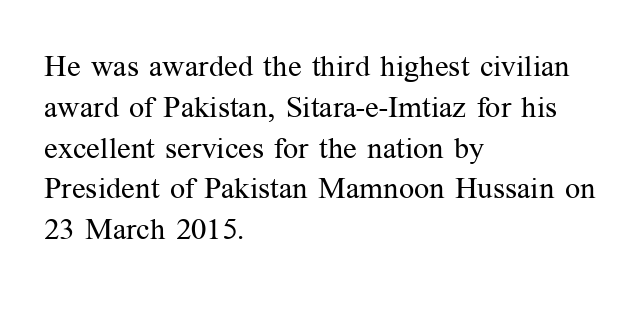
The image shows 30 px regular-weight serif type, upright; set left-aligned, normal line spacing (1.36x), normal letter spacing, not underlined; medium stroke contrast and a medium x-height.
